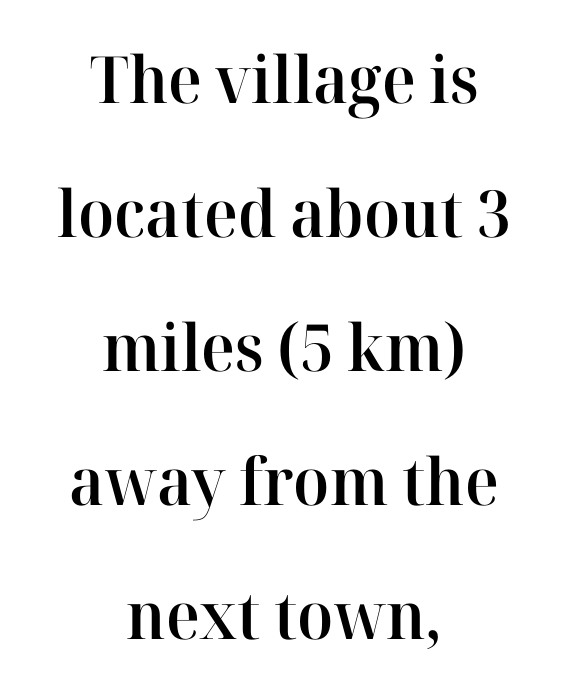
The image shows 65 px semibold serif type, upright; set centered, loose line spacing (2.06x), normal letter spacing, not underlined; high stroke contrast and a medium x-height.
